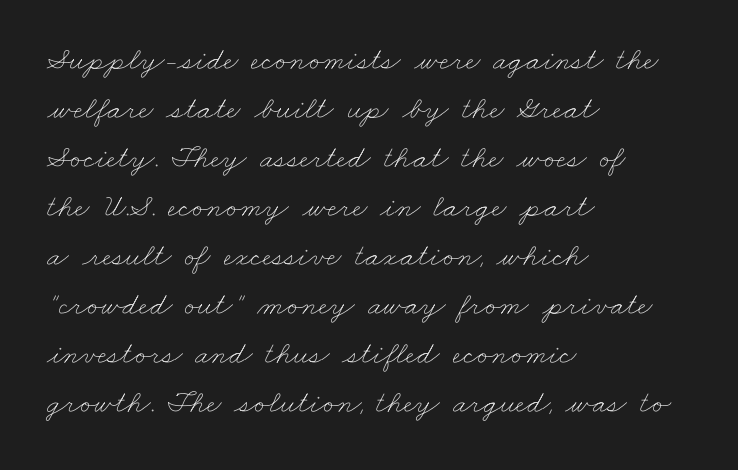
Q: Is the text bold? A: No.
Q: Is the text underlined? A: No.
Q: How is the paragraph aligned? A: Left-aligned.
Q: Is the spacing between letters normal or unusually wide? A: Normal.
Q: Is the spacing between lines tight, normal or loose? A: Normal.
Q: Width (condensed, normal, or wide)? A: Wide.
Q: Stroke contrast? A: Low.
Q: x-height? A: Small.
Q: Monospaced? A: No.
